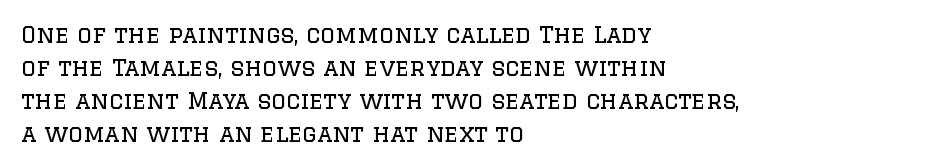
{"italic": "no", "bold": "no", "underline": "no", "align": "left", "line_spacing": "normal", "line_spacing_ratio": 1.43, "letter_spacing": "normal", "letter_spacing_em": 0.0, "glyph_px": 23}
